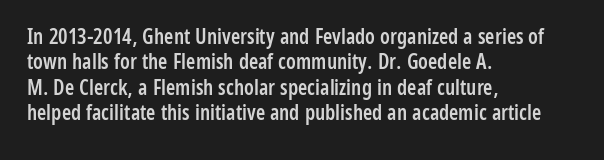
Characters follow at the spacing the type designer built in. Quick note: underline off. Line beginnings align vertically; line endings do not. Does the lettering tilt? It doesn't — this is upright. This is moderately heavy type, rendered in semibold.
